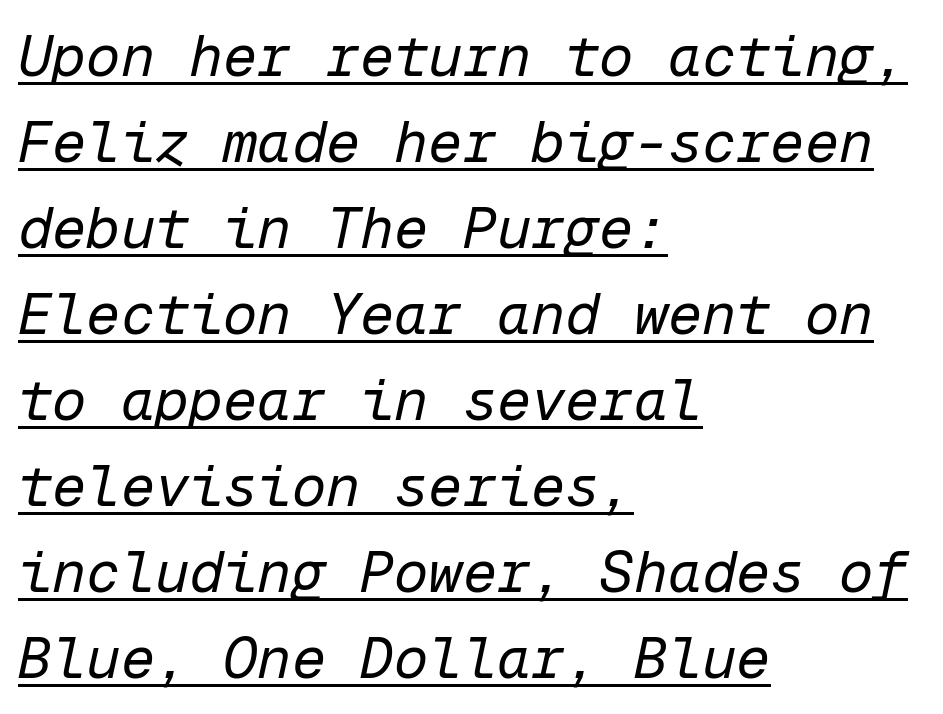
Ink coverage per letter is moderate at most. These lines keep a tight, regular rhythm from letter to letter. Is this a fixed-width face? Yes — each glyph sits in an identical cell. These lines are set flush left with a ragged right edge. In designer terms, the underline attribute is active on this setting. In terms of leading, this rendering sits right in the middle.
